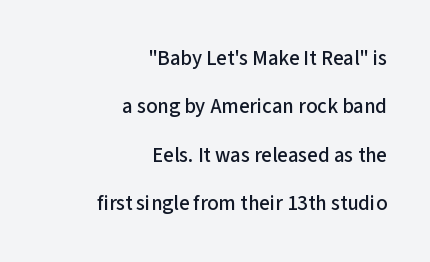
This sample is right-justified, so line beginnings fall wherever the words allow. Underlining? Definitely not there. The space between consecutive lines is lavish. Italic: no, the glyphs are upright roman. Short note: letters normally spaced.
